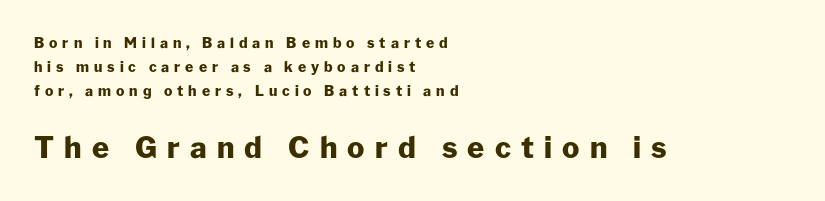
The image shows 29 px heavy sans-serif type, upright; set left-aligned, line spacing 1.73x, unusually wide letter spacing (+0.35 em), not underlined; the second (bottom) block is 2.07x larger; low stroke contrast and a medium x-height.
